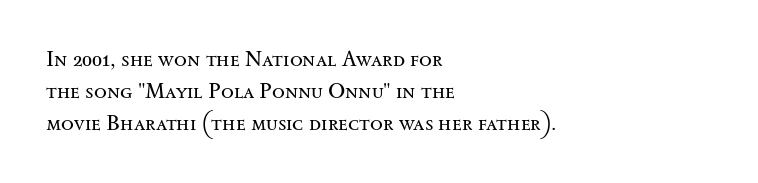
{"italic": "no", "bold": "no", "underline": "no", "align": "left", "line_spacing": "normal", "line_spacing_ratio": 1.53, "letter_spacing": "normal", "letter_spacing_em": 0.0, "glyph_px": 21}
